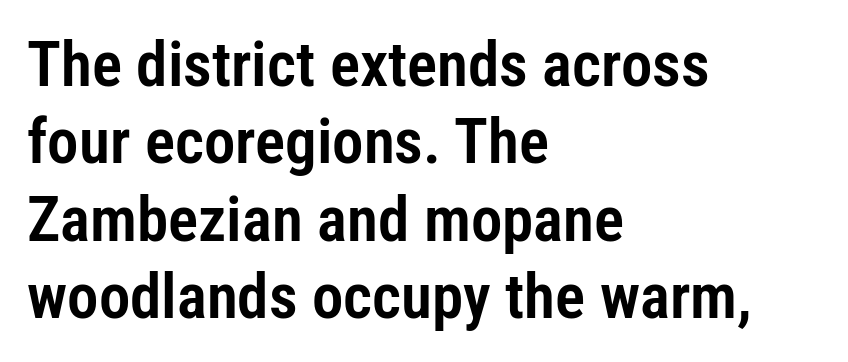
Q: Is the text italic (slanted)? A: No, it is upright.
Q: Is the typeface a serif or a sans-serif typeface? A: Sans-serif.
Q: Is the text underlined? A: No.
Q: How is the paragraph aligned? A: Left-aligned.
Q: Is the spacing between letters normal or unusually wide? A: Normal.
Q: Width (condensed, normal, or wide)? A: Condensed.
Q: Stroke contrast? A: Low.
Q: x-height? A: Medium.
Q: Monospaced? A: No.
